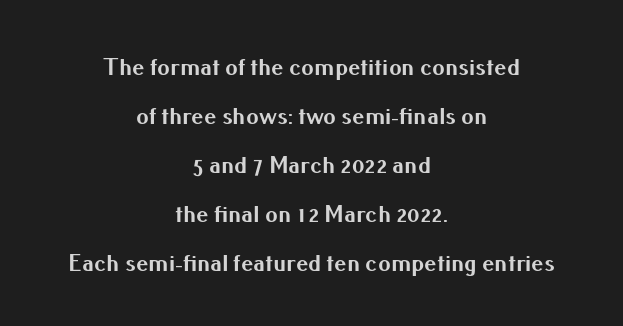
Q: Is the text bold? A: Yes.
Q: Is the text italic (slanted)? A: No, it is upright.
Q: Is the text underlined? A: No.
Q: How is the paragraph aligned? A: Centered.
Q: Is the spacing between letters normal or unusually wide? A: Normal.
Q: Is the spacing between lines tight, normal or loose? A: Loose.
